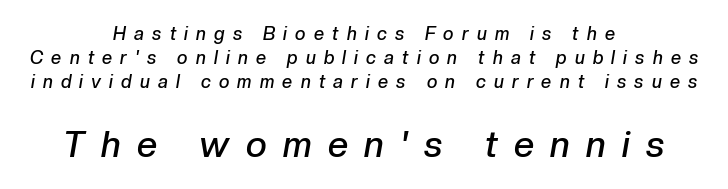
The image shows 36 px semibold type, italic (leaning right); set centered, normal line spacing (1.32x), unusually wide letter spacing (+0.46 em), not underlined; the second (bottom) block is 2.0x larger; low stroke contrast and a medium x-height.
